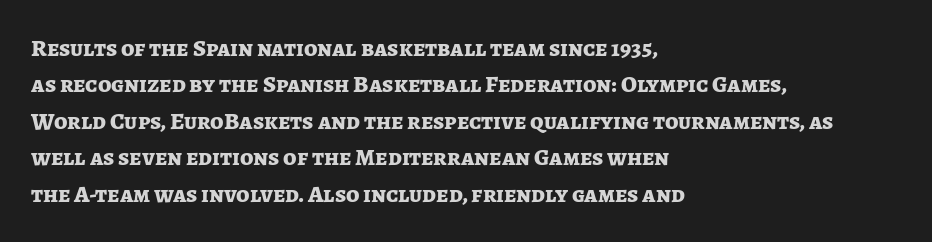
The designer left line spacing at the default. The horizontal fit of the characters is conventional and even. The specimen reads as upright at a glance. The passage shown is not underscored anywhere. The letters are bold, with thick, heavy strokes.
